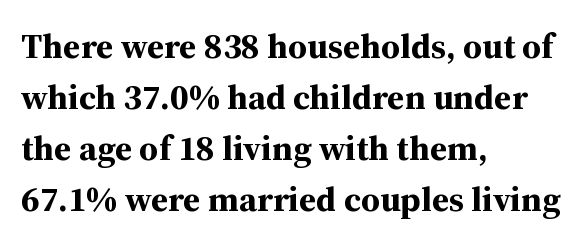
The paragraph shown leans on its left margin. A full-strength bold gives these letters their thick strokes. Note: serifs present on the glyphs. Vertical spacing — default. The strip under each line holds only bare page.
